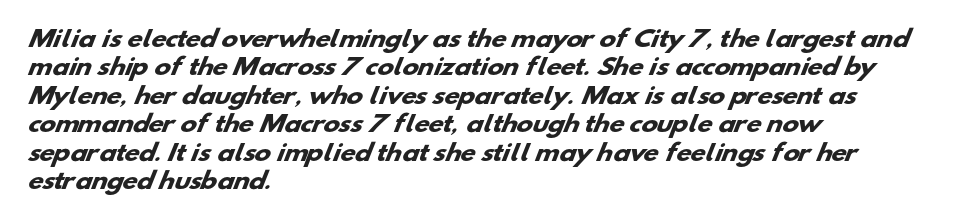
The image shows 22 px bold type; set left-aligned, normal line spacing (1.29x), normal letter spacing, not underlined.
